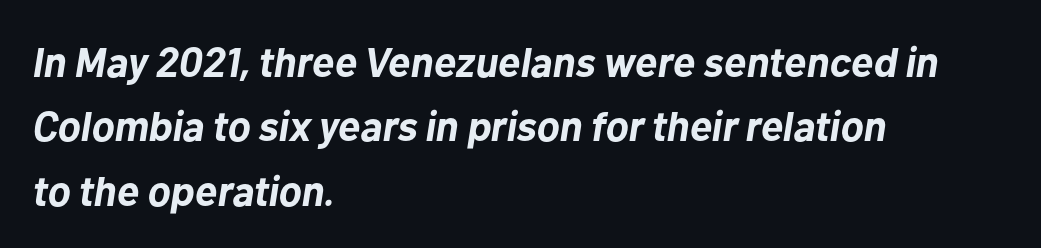
The string is rendered with underlining switched off. The tracking reads as untouched default to a designer's eye. The lines are quadded left. In terms of weight, the rendering is a true, heavy bold.
